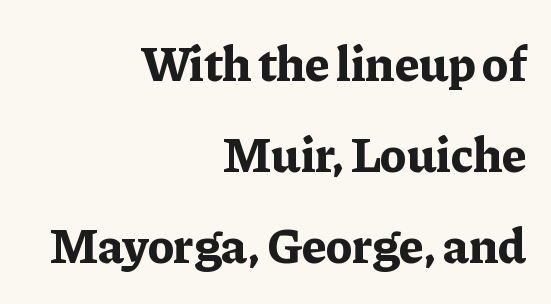
The image shows 50 px bold serif type, upright; set right-aligned, line spacing 1.82x, normal letter spacing, not underlined; low stroke contrast and a medium x-height.
